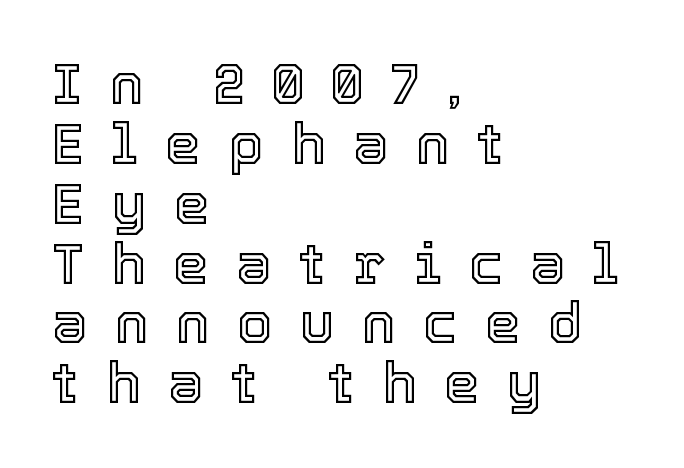
In terms of posture, this sample is upright. Each letter keeps its own natural width here, so spacing adapts to shape. Notice how the passage keeps a crisp vertical edge on the left only. Clear beneath every line of the passage. The horizontal fit of the characters is loose and conspicuously gappy. Rows of type sit shoulder to shoulder in the vertical direction.
